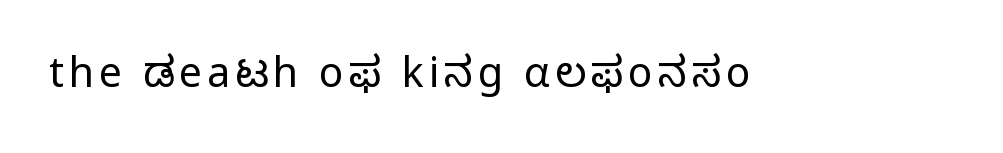
The image shows 41 px regular-weight sans-serif type, upright; set not underlined; low stroke contrast and a medium x-height.
